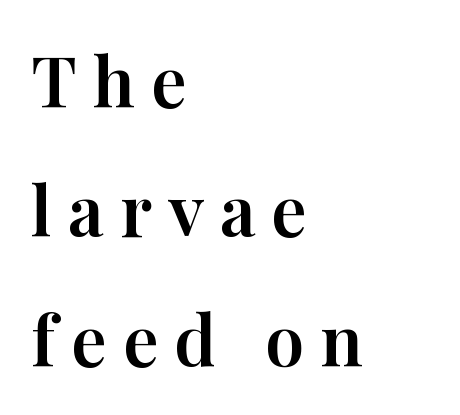
The image shows 70 px serif type, upright; set left-aligned, line spacing 1.85x, unusually wide letter spacing (+0.23 em), not underlined; high stroke contrast and a medium x-height.
